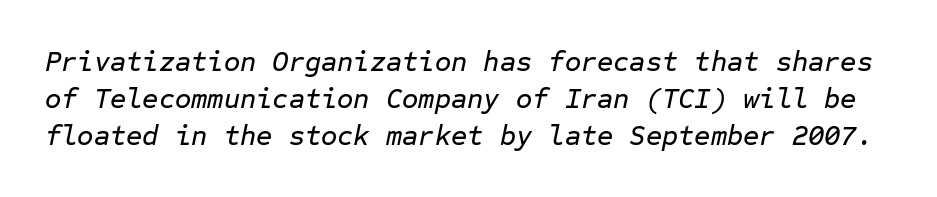
Q: Is the text italic (slanted)? A: Yes, it leans right by about 12 degrees.
Q: Is the text underlined? A: No.
Q: Is the spacing between letters normal or unusually wide? A: Normal.
Q: Is the spacing between lines tight, normal or loose? A: Normal.
Q: Width (condensed, normal, or wide)? A: Normal.
Q: Stroke contrast? A: Low.
Q: x-height? A: Medium.
Q: Monospaced? A: Yes.
